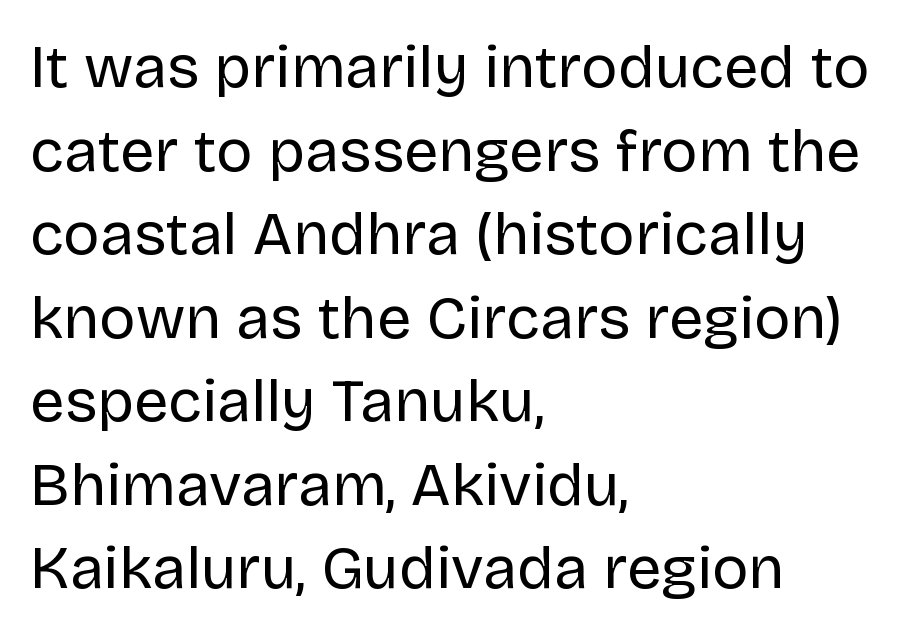
{"serif": "no", "italic": "no", "bold": "no", "weight": "regular", "width": "normal", "stroke_contrast": "low", "x_height": "large", "monospaced": "no", "underline": "no", "align": "left", "line_spacing": "normal", "line_spacing_ratio": 1.37, "letter_spacing": "normal", "letter_spacing_em": 0.0, "glyph_px": 61}
